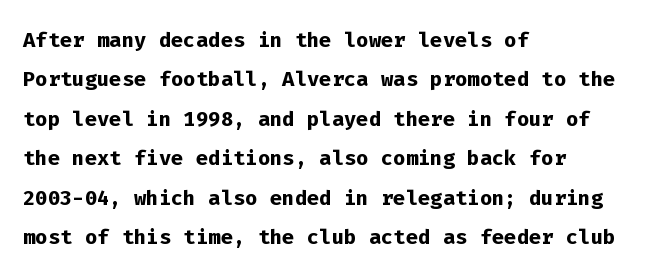
{"serif": "no", "italic": "no", "bold": "yes", "weight": "semibold", "width": "normal", "stroke_contrast": "low", "x_height": "medium", "monospaced": "yes", "underline": "no", "align": "left", "line_spacing": "normal", "line_spacing_ratio": 1.36, "letter_spacing": "normal", "letter_spacing_em": 0.0, "glyph_px": 29}
